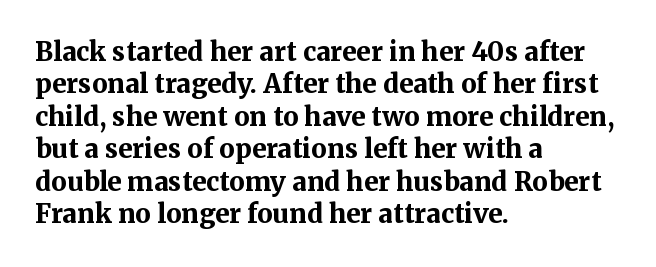
{"italic": "no", "bold": "yes", "underline": "no", "align": "left", "line_spacing": "normal", "line_spacing_ratio": 1.25, "letter_spacing": "normal", "letter_spacing_em": 0.0, "glyph_px": 26}
